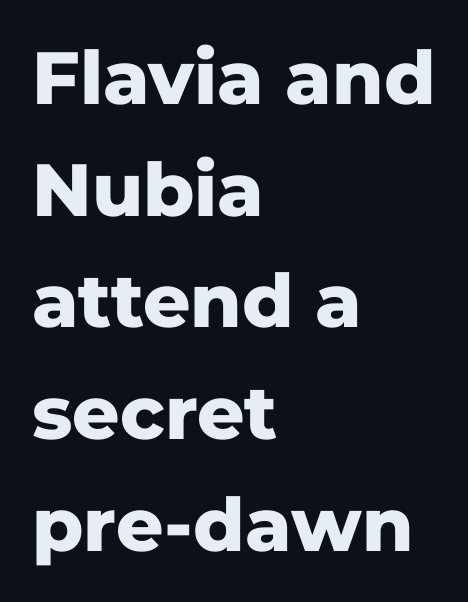
Summary of vertical rhythm: regular, with standard interline spacing. Layout note: lines flush left. Varying glyph widths throughout — classic text-font behaviour. Lines of text with bare space underneath.
